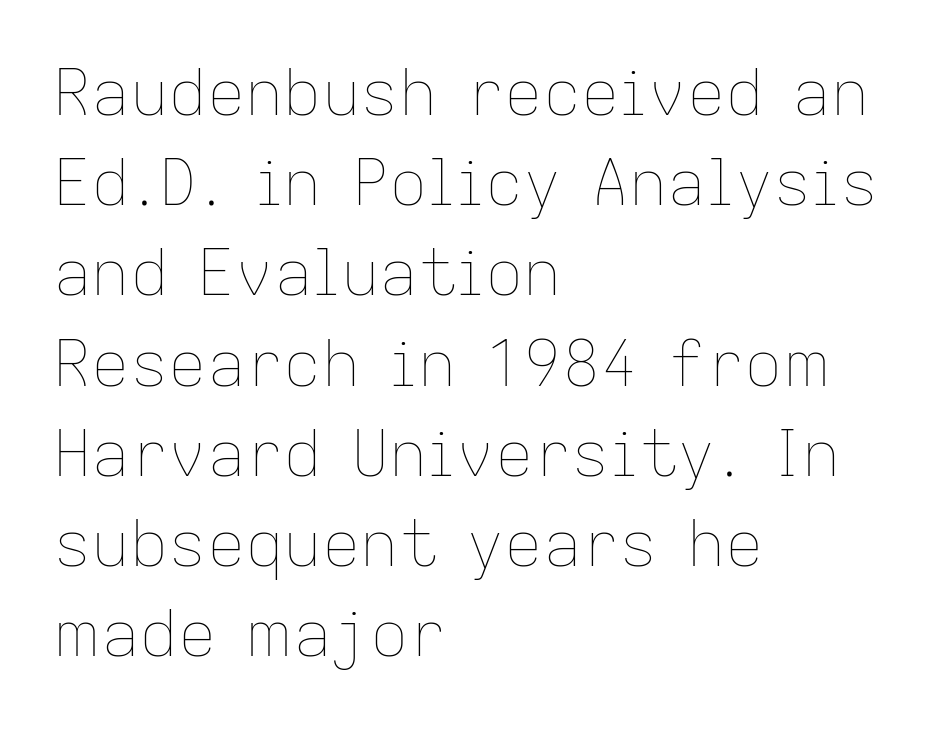
The image shows 64 px thin type, upright; set left-aligned, normal line spacing (1.41x), normal letter spacing, not underlined; low stroke contrast and a medium x-height.
